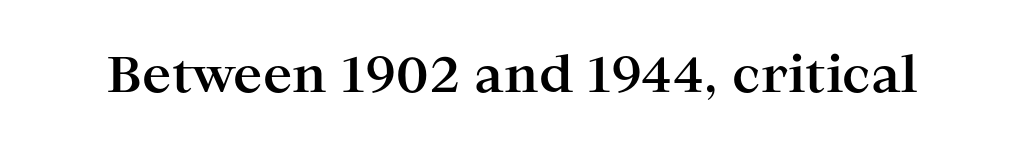
Between one letter and the next there's only the usual sliver of space. Posture: upright roman. These lines are rendered in a variable-pitch font. Yep, those are serifs on the letters.
